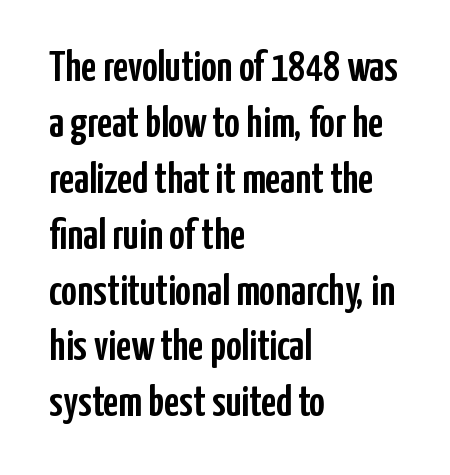
The image shows 43 px condensed sans-serif type, upright; set left-aligned, normal line spacing (1.3x), normal letter spacing, not underlined; low stroke contrast and a medium x-height.
